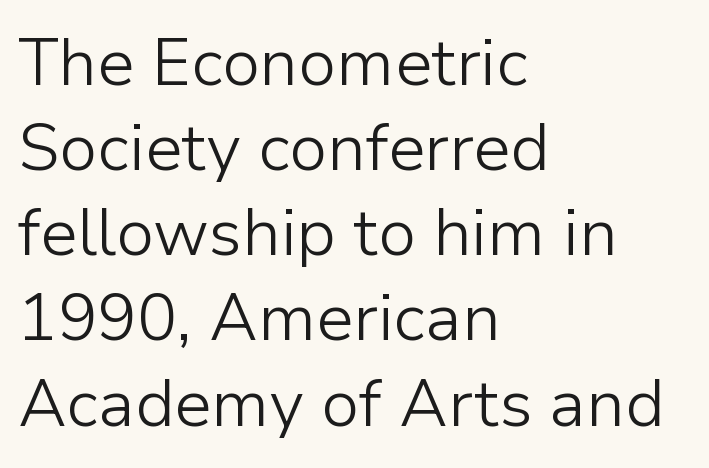
{"serif": "no", "italic": "no", "bold": "no", "weight": "light", "width": "normal", "stroke_contrast": "low", "x_height": "medium", "monospaced": "no", "underline": "no", "align": "left", "line_spacing": "normal", "line_spacing_ratio": 1.29, "letter_spacing": "normal", "letter_spacing_em": 0.0, "glyph_px": 66}
